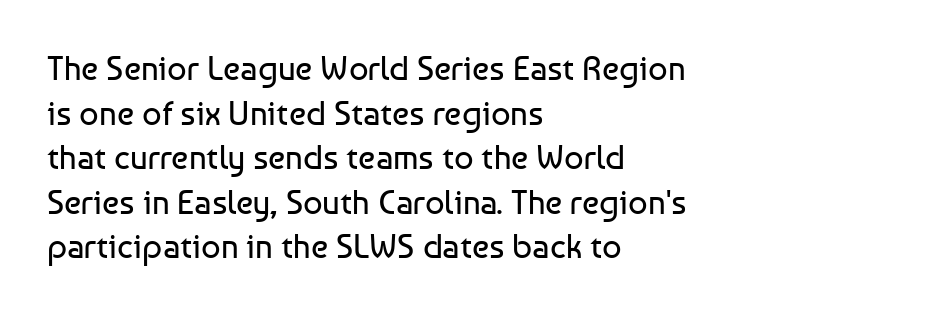
The image shows 34 px regular-weight sans-serif type, upright; set left-aligned, normal line spacing (1.31x), normal letter spacing, not underlined; low stroke contrast and a medium x-height.
